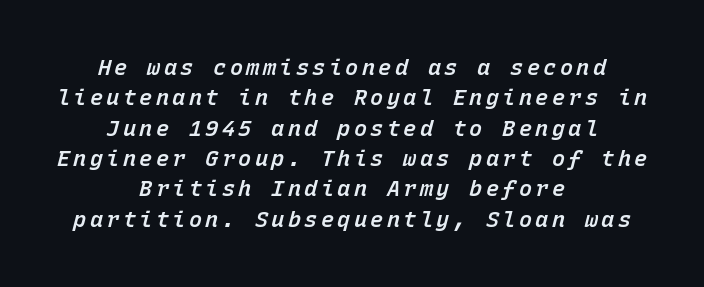
The image shows 22 px text type, italic (leaning right); set centered, normal line spacing (1.38x), not underlined.
